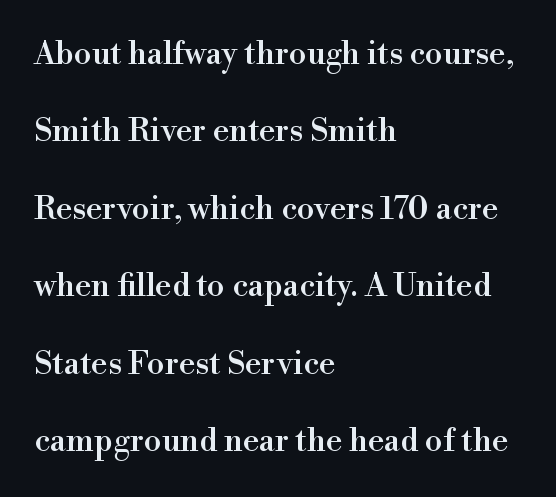
Q: Is the text italic (slanted)? A: No, it is upright.
Q: Is the typeface a serif or a sans-serif typeface? A: Serif.
Q: Is the text underlined? A: No.
Q: How is the paragraph aligned? A: Left-aligned.
Q: Is the spacing between letters normal or unusually wide? A: Normal.
Q: Is the spacing between lines tight, normal or loose? A: Loose.
Q: Width (condensed, normal, or wide)? A: Normal.
Q: Stroke contrast? A: High.
Q: x-height? A: Small.
Q: Monospaced? A: No.
